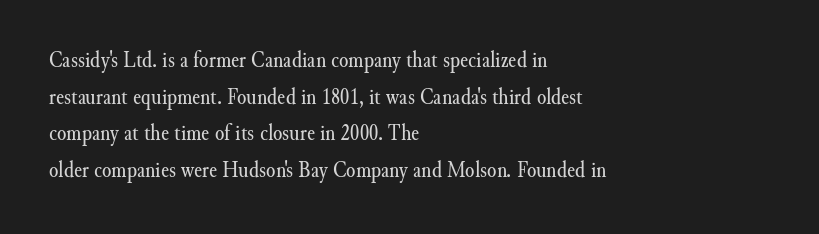
Q: Is the text bold? A: No.
Q: Is the text italic (slanted)? A: No, it is upright.
Q: Is the text underlined? A: No.
Q: How is the paragraph aligned? A: Left-aligned.
Q: Is the spacing between letters normal or unusually wide? A: Normal.
Q: Is the spacing between lines tight, normal or loose? A: Normal.
